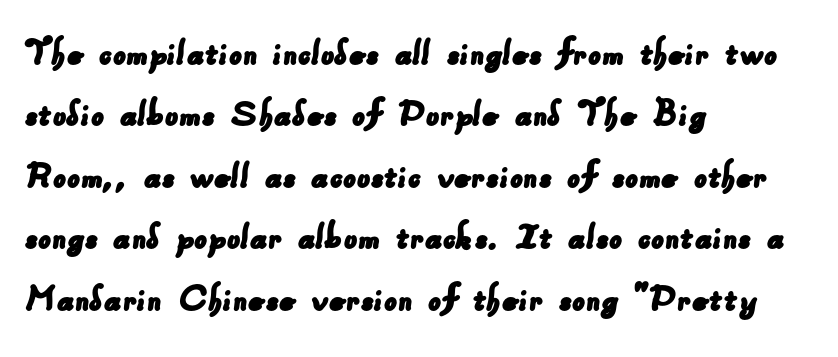
The image shows 41 px sans-serif type; set left-aligned, normal line spacing (1.5x), normal letter spacing, not underlined; low stroke contrast and a small x-height.
